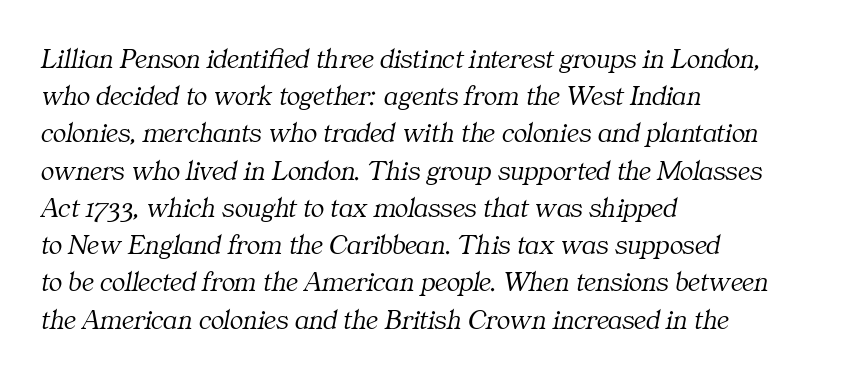
Q: Is the text bold? A: No.
Q: Is the text italic (slanted)? A: Yes, it leans right by about 11 degrees.
Q: Is the typeface a serif or a sans-serif typeface? A: Serif.
Q: Is the text underlined? A: No.
Q: How is the paragraph aligned? A: Left-aligned.
Q: Is the spacing between letters normal or unusually wide? A: Normal.
Q: Is the spacing between lines tight, normal or loose? A: Normal.
Q: Width (condensed, normal, or wide)? A: Normal.
Q: Stroke contrast? A: Medium.
Q: x-height? A: Medium.
Q: Monospaced? A: No.
